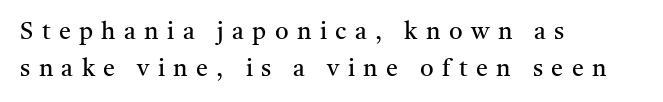
The image shows 24 px text type, upright; set left-aligned, normal line spacing (1.54x), unusually wide letter spacing (+0.35 em), not underlined.
